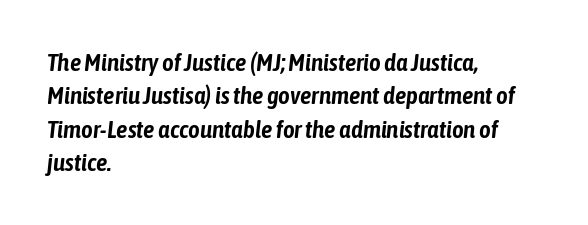
Q: Is the text italic (slanted)? A: Yes, it leans right by about 6 degrees.
Q: Is the text underlined? A: No.
Q: How is the paragraph aligned? A: Left-aligned.
Q: Is the spacing between letters normal or unusually wide? A: Normal.
Q: Is the spacing between lines tight, normal or loose? A: Normal.
